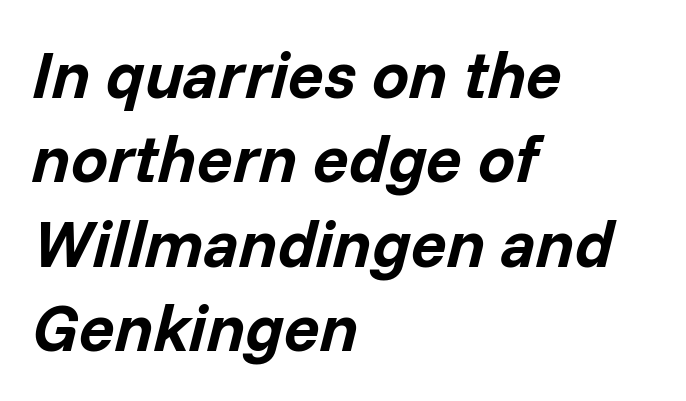
These lines are rendered in a variable-pitch font. An italicized treatment has been applied to the whole sample. A dark, heavy texture on the line: the type is bold. Compared with typical body copy, the letter spacing here is the same.
